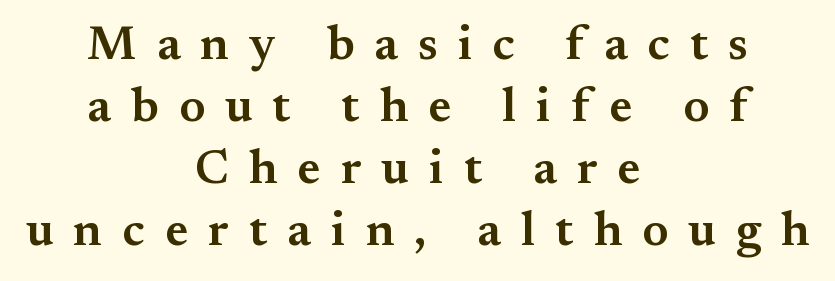
{"serif": "yes", "italic": "no", "bold": "semi", "weight": "semibold", "width": "normal", "stroke_contrast": "medium", "x_height": "small", "monospaced": "no", "underline": "no", "align": "center", "line_spacing": "normal", "line_spacing_ratio": 1.29, "letter_spacing": "wide", "letter_spacing_em": 0.42, "glyph_px": 48}
